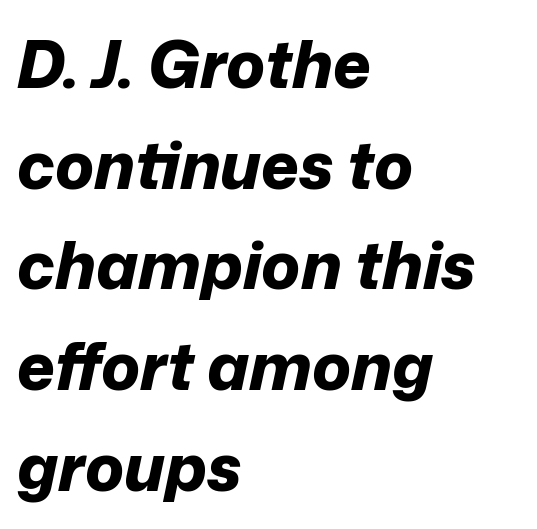
The vertical gap from one line to the next is medium. No extra tracking has been applied to these lines. The glyphs look as if they've been sheared to an angle. Decoration check: the copy has no underline. Every row of glyphs begins at an identical x-position on the left.
